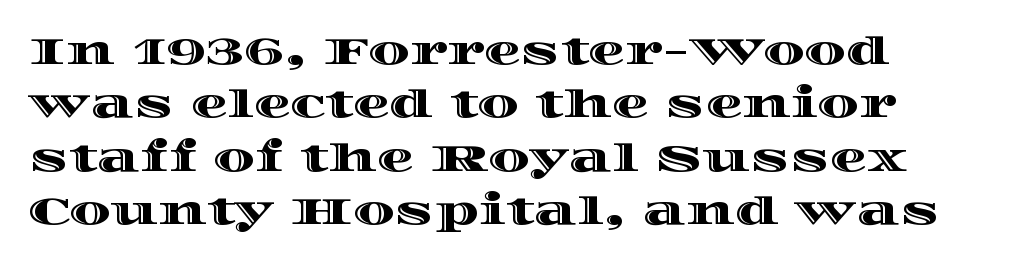
The image shows 37 px wide type, upright; set left-aligned, normal line spacing (1.44x), normal letter spacing, not underlined; a large x-height.
